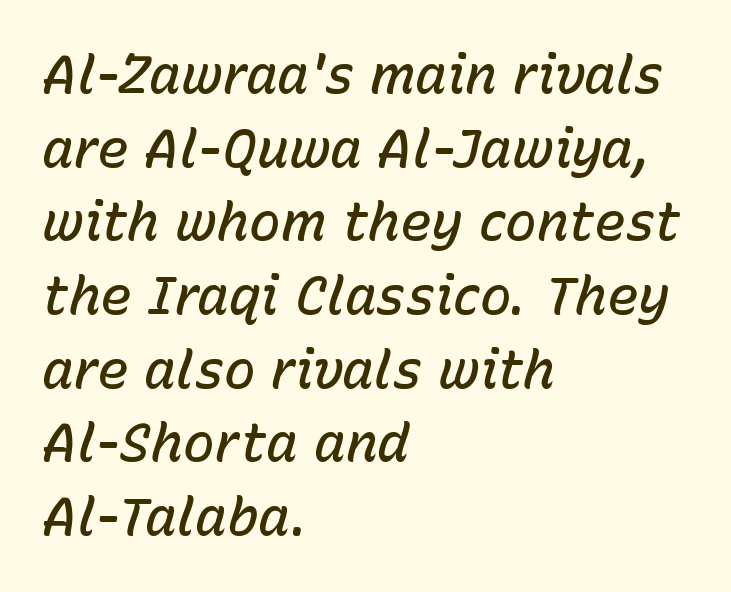
Compared with ordinary roman type, these characters are visibly tilted. Think of a printed novel: that variable character pitch is what you see here. Descenders hang freely into open space. Notice how the passage keeps a crisp vertical edge on the left only. Look at the stroke-to-counter ratio: somewhat heavy, a semibold. Glyph-to-glyph distance matches everyday printed text.
